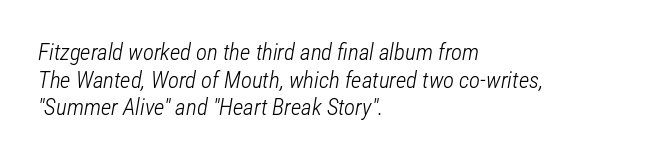
{"italic": "yes", "lean": "right", "slant_degrees": 12, "bold": "no", "underline": "no", "align": "left", "line_spacing_ratio": 1.2, "letter_spacing": "normal", "letter_spacing_em": 0.0, "glyph_px": 23}
